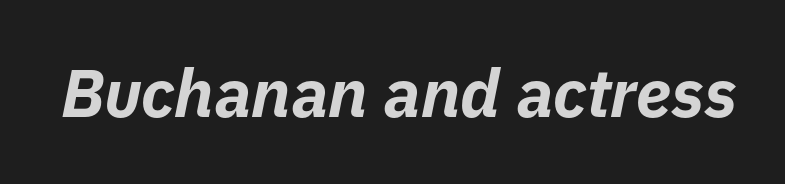
The image shows 67 px bold type, italic (leaning right); set normal letter spacing, not underlined; low stroke contrast and a medium x-height.
